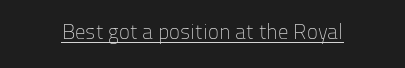
{"italic": "no", "bold": "no", "underline": "yes", "letter_spacing": "normal", "letter_spacing_em": 0.0, "glyph_px": 21}
